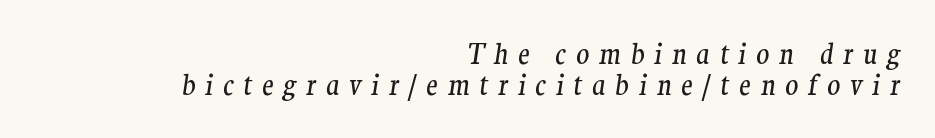
Q: Is the text bold? A: No.
Q: Is the text italic (slanted)? A: Yes, it leans right by about 9 degrees.
Q: Is the text underlined? A: No.
Q: How is the paragraph aligned? A: Right-aligned.
Q: Is the spacing between letters normal or unusually wide? A: Unusually wide.
Q: Is the spacing between lines tight, normal or loose? A: Tight.
